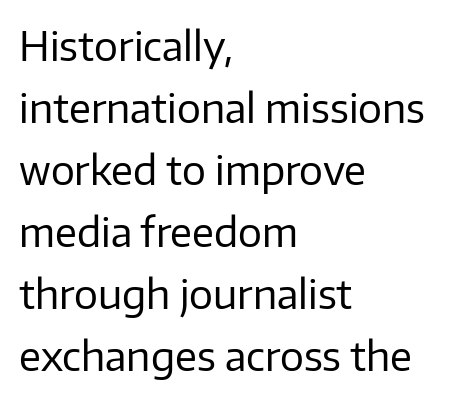
{"serif": "no", "italic": "no", "bold": "no", "weight": "regular", "width": "normal", "stroke_contrast": "low", "x_height": "medium", "monospaced": "no", "underline": "no", "align": "left", "line_spacing": "normal", "line_spacing_ratio": 1.55, "letter_spacing": "normal", "letter_spacing_em": 0.0, "glyph_px": 40}
